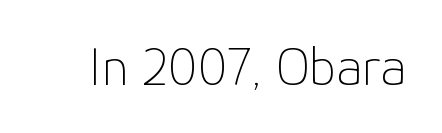
Q: Is the text bold? A: No.
Q: Is the text italic (slanted)? A: No, it is upright.
Q: Is the typeface a serif or a sans-serif typeface? A: Sans-serif.
Q: Is the text underlined? A: No.
Q: Is the spacing between letters normal or unusually wide? A: Normal.
Q: Width (condensed, normal, or wide)? A: Normal.
Q: Stroke contrast? A: Low.
Q: x-height? A: Medium.
Q: Monospaced? A: No.
